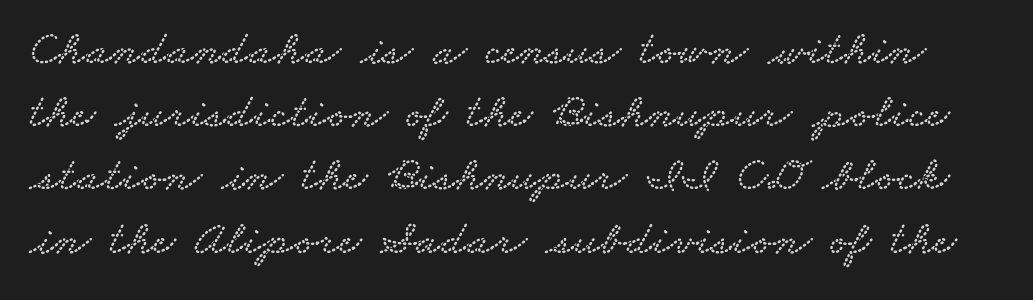
Q: Is the typeface a serif or a sans-serif typeface? A: Serif.
Q: Is the text underlined? A: No.
Q: Is the spacing between letters normal or unusually wide? A: Normal.
Q: Is the spacing between lines tight, normal or loose? A: Normal.
Q: Width (condensed, normal, or wide)? A: Wide.
Q: Stroke contrast? A: Low.
Q: x-height? A: Small.
Q: Monospaced? A: No.
